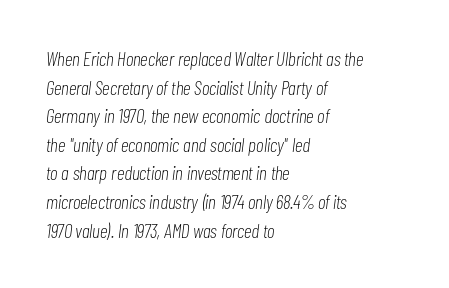
{"italic": "yes", "lean": "right", "slant_degrees": 7, "bold": "no", "underline": "no", "align": "left", "line_spacing": "normal", "line_spacing_ratio": 1.43, "letter_spacing": "normal", "letter_spacing_em": 0.0, "glyph_px": 20}
